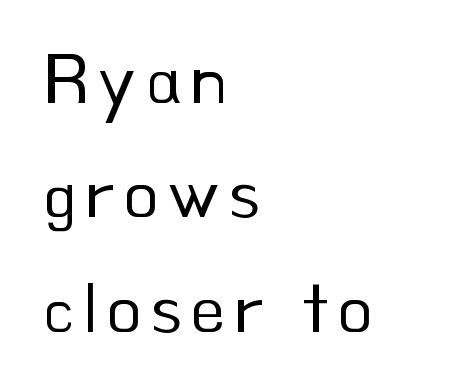
The image shows 72 px regular-weight sans-serif type, upright; set left-aligned, normal line spacing (1.59x), not underlined; low stroke contrast and a small x-height.
